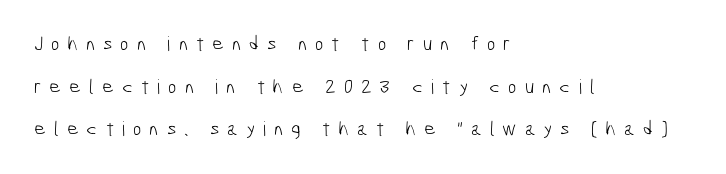
Q: Is the text bold? A: No.
Q: Is the text underlined? A: No.
Q: How is the paragraph aligned? A: Left-aligned.
Q: Is the spacing between letters normal or unusually wide? A: Unusually wide.
Q: Is the spacing between lines tight, normal or loose? A: Loose.
